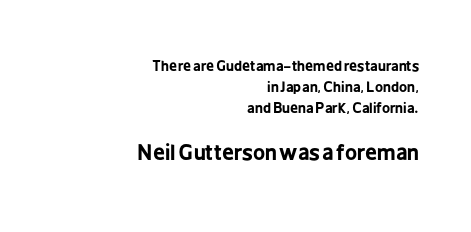
{"italic": "no", "bold": "yes", "underline": "no", "align": "right", "line_spacing": "normal", "line_spacing_ratio": 1.51, "letter_spacing": "normal", "letter_spacing_em": 0.0, "larger_block": "second", "size_ratio": 1.5, "glyph_px": 21}
